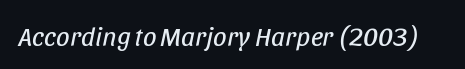
Bare-footed words on every line. Compared with a typical body face, this is equally light or lighter still. Spacing between characters is what you'd get straight out of the box. These lines were composed using italics.
